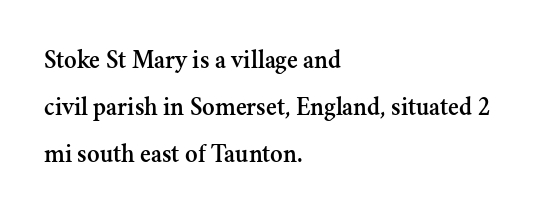
Q: Is the text italic (slanted)? A: No, it is upright.
Q: Is the text underlined? A: No.
Q: How is the paragraph aligned? A: Left-aligned.
Q: Is the spacing between letters normal or unusually wide? A: Normal.
